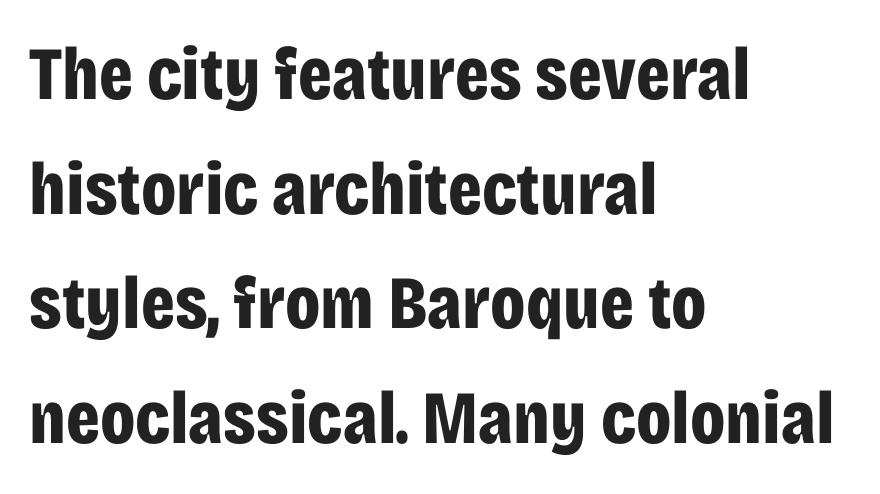
The image shows 75 px bold, condensed sans-serif type, upright; set left-aligned, normal line spacing (1.53x), normal letter spacing, not underlined; low stroke contrast and a large x-height.
